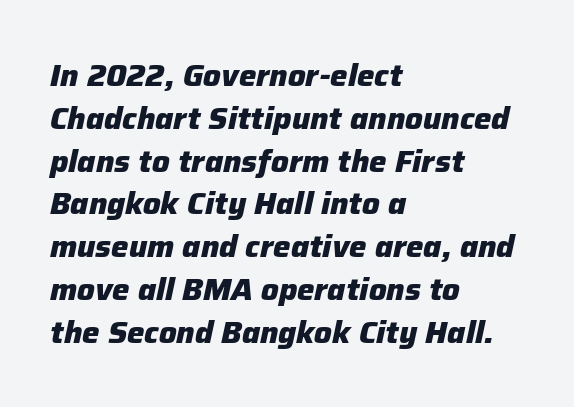
{"italic": "yes", "lean": "right", "slant_degrees": 12, "bold": "yes", "weight": "heavy", "width": "normal", "stroke_contrast": "low", "x_height": "medium", "monospaced": "no", "underline": "no", "align": "left", "line_spacing": "normal", "line_spacing_ratio": 1.38, "letter_spacing": "normal", "letter_spacing_em": 0.0, "glyph_px": 31}
